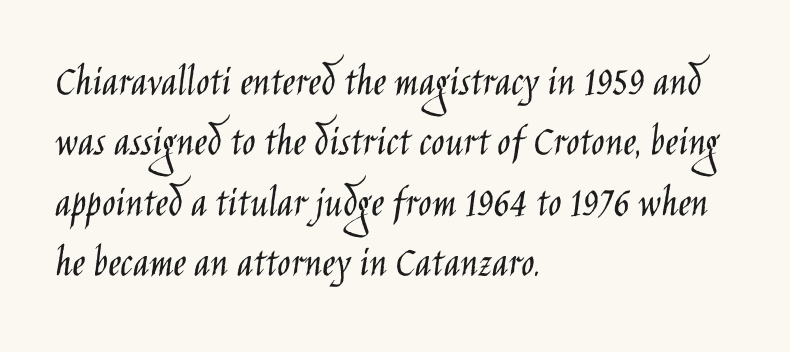
The image shows 44 px light, condensed sans-serif type; set left-aligned, normal line spacing (1.37x), normal letter spacing, not underlined; low stroke contrast and a large x-height.
